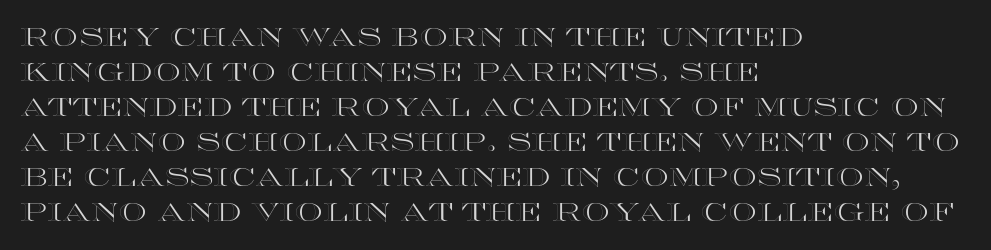
{"italic": "no", "underline": "no", "align": "left", "line_spacing": "normal", "line_spacing_ratio": 1.4, "letter_spacing": "normal", "letter_spacing_em": 0.0, "glyph_px": 25}
